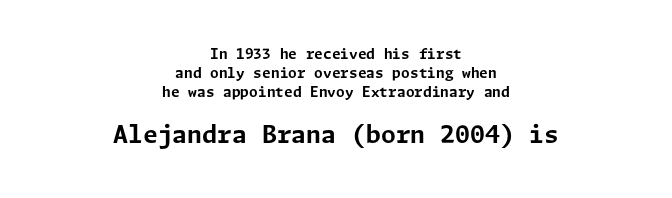
{"italic": "no", "bold": "yes", "underline": "no", "align": "center", "line_spacing": "normal", "line_spacing_ratio": 1.36, "letter_spacing": "normal", "letter_spacing_em": 0.0, "larger_block": "second", "size_ratio": 1.71, "glyph_px": 24}
